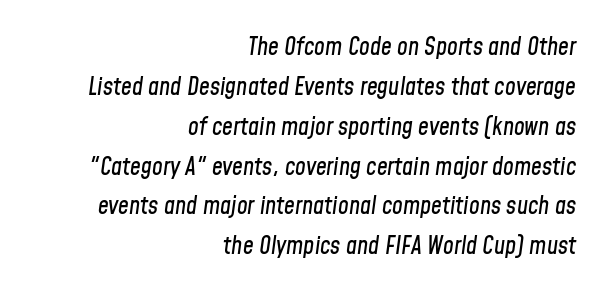
Q: Is the text italic (slanted)? A: Yes, it leans right by about 8 degrees.
Q: Is the text underlined? A: No.
Q: How is the paragraph aligned? A: Right-aligned.
Q: Is the spacing between letters normal or unusually wide? A: Normal.
Q: Is the spacing between lines tight, normal or loose? A: Normal.
